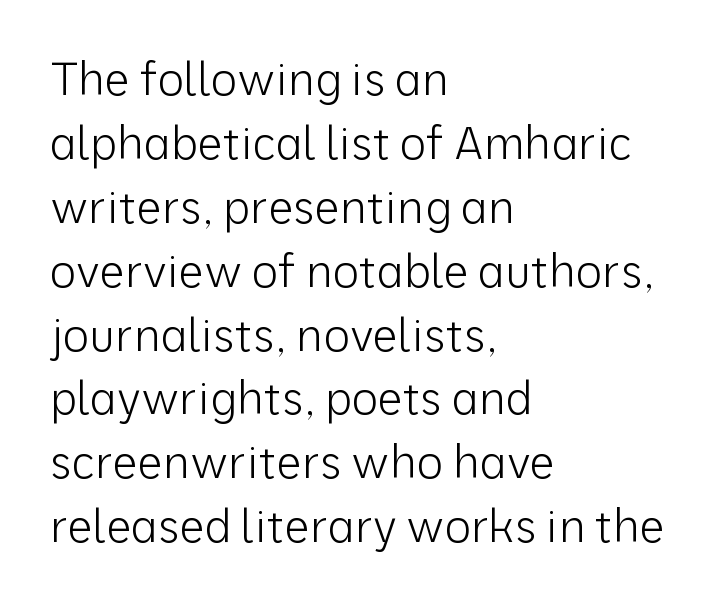
Nope, not italic — everything's standing straight. The designer left line spacing at the default. Glance below the letters and you will spot only blank space. Does extra space separate the letters? No, they use regular spacing.
